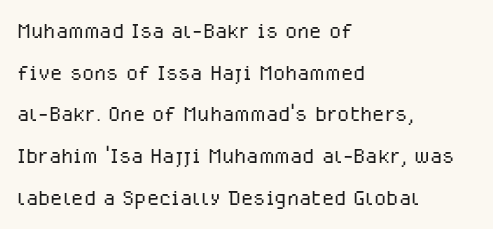
The image shows 28 px light sans-serif type, upright; set left-aligned, normal line spacing (1.49x), normal letter spacing, not underlined; low stroke contrast and a medium x-height.
